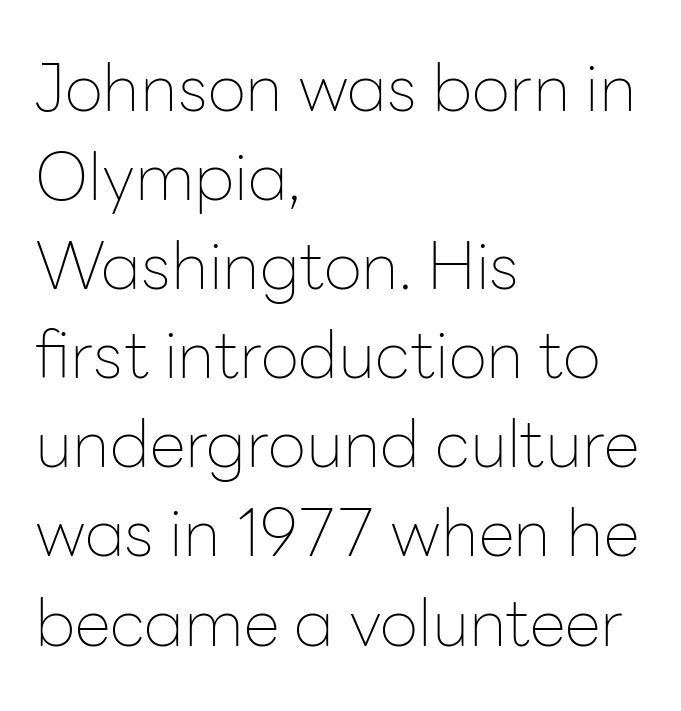
{"serif": "no", "italic": "no", "bold": "no", "weight": "thin", "width": "normal", "stroke_contrast": "low", "x_height": "medium", "monospaced": "no", "underline": "no", "align": "left", "line_spacing": "normal", "line_spacing_ratio": 1.35, "letter_spacing": "normal", "letter_spacing_em": 0.0, "glyph_px": 66}
